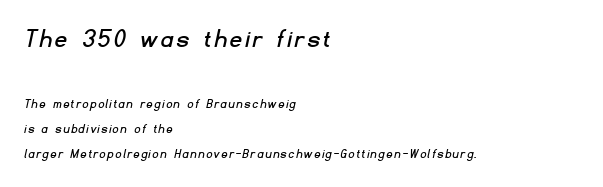
The rendering uses natural spacing where letterforms have individual widths. Here the first block reads like a headline and the second like body copy. A student would call this left alignment; a typographer would say flush left, rag right. No feet cap the strokes, marking this as sans-serif type. Descenders are the only things crossing below the line.
